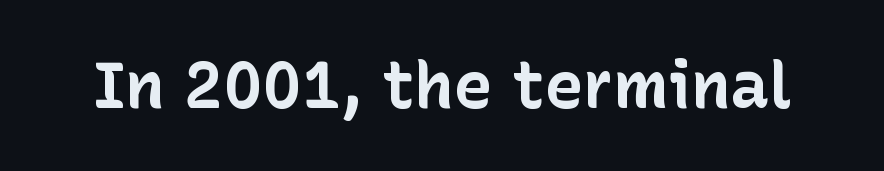
Q: Is the text bold? A: Yes.
Q: Is the text italic (slanted)? A: No, it is upright.
Q: Is the typeface a serif or a sans-serif typeface? A: Sans-serif.
Q: Is the text underlined? A: No.
Q: Is the spacing between letters normal or unusually wide? A: Normal.
Q: Width (condensed, normal, or wide)? A: Normal.
Q: Stroke contrast? A: Low.
Q: x-height? A: Medium.
Q: Monospaced? A: No.
